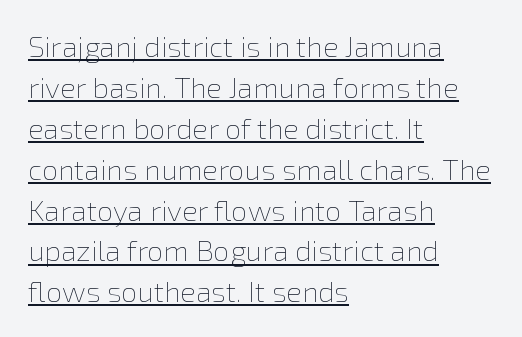
{"italic": "no", "bold": "no", "weight": "thin", "width": "normal", "stroke_contrast": "low", "x_height": "medium", "monospaced": "no", "underline": "yes", "align": "left", "line_spacing": "normal", "line_spacing_ratio": 1.41, "letter_spacing": "normal", "letter_spacing_em": 0.0, "glyph_px": 29}
